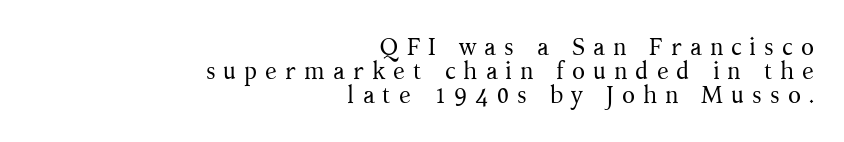
Q: Is the text bold? A: No.
Q: Is the text italic (slanted)? A: No, it is upright.
Q: Is the text underlined? A: No.
Q: How is the paragraph aligned? A: Right-aligned.
Q: Is the spacing between letters normal or unusually wide? A: Unusually wide.
Q: Is the spacing between lines tight, normal or loose? A: Tight.
